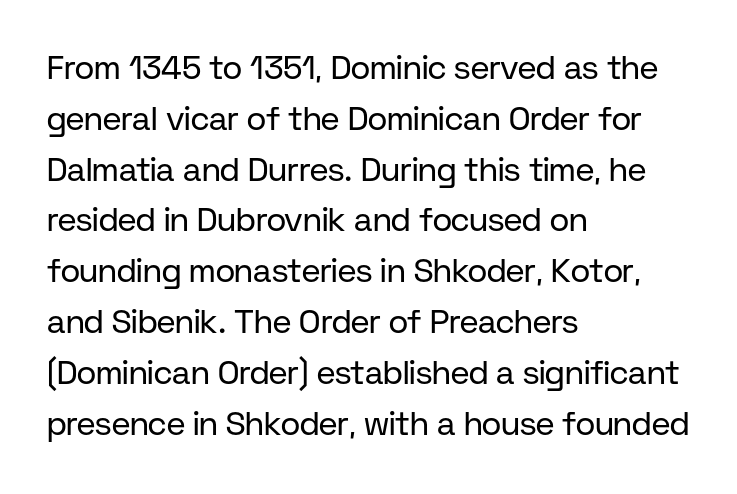
Q: Is the text bold? A: No.
Q: Is the text italic (slanted)? A: No, it is upright.
Q: Is the typeface a serif or a sans-serif typeface? A: Sans-serif.
Q: Is the text underlined? A: No.
Q: How is the paragraph aligned? A: Left-aligned.
Q: Is the spacing between letters normal or unusually wide? A: Normal.
Q: Is the spacing between lines tight, normal or loose? A: Normal.
Q: Width (condensed, normal, or wide)? A: Normal.
Q: Stroke contrast? A: Low.
Q: x-height? A: Medium.
Q: Monospaced? A: No.
